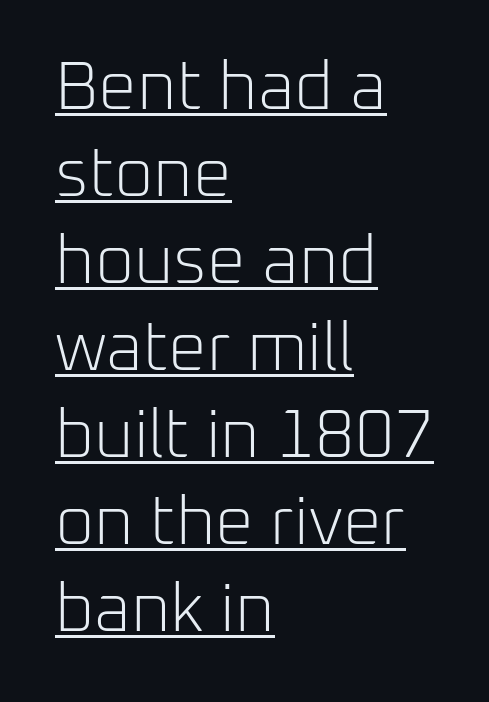
Somebody hit Ctrl+U on this one — the words are underlined. Honestly, the row spacing looks completely unremarkable. Words appear dense and cohesive because spacing is normal. This is sans-serif lettering, the kind often seen on screens and signage.
